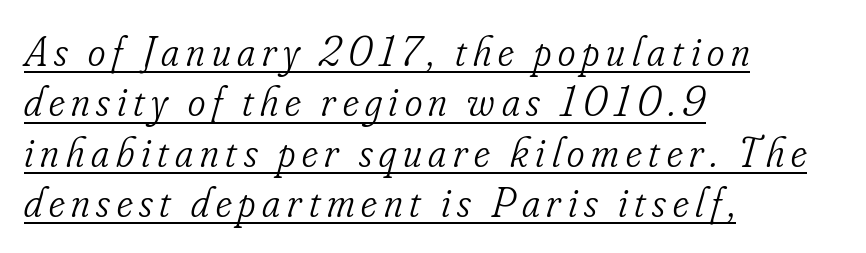
Q: Is the text bold? A: No.
Q: Is the text italic (slanted)? A: Yes, it leans right by about 16 degrees.
Q: Is the typeface a serif or a sans-serif typeface? A: Serif.
Q: Is the text underlined? A: Yes.
Q: How is the paragraph aligned? A: Left-aligned.
Q: Width (condensed, normal, or wide)? A: Condensed.
Q: Stroke contrast? A: Low.
Q: x-height? A: Small.
Q: Monospaced? A: No.
